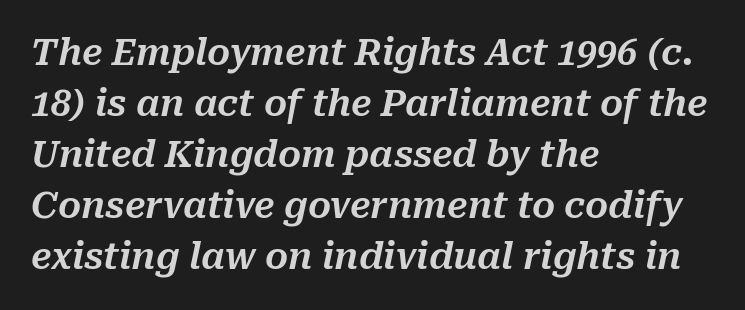
Is this a fixed-width face? No — the glyphs have proportional, varying widths. Compared with a centered layout, this one pins lines to the left instead. An italicized treatment has been applied to the whole sample. What stands out about the letter spacing? Nothing — it is the standard amount.
